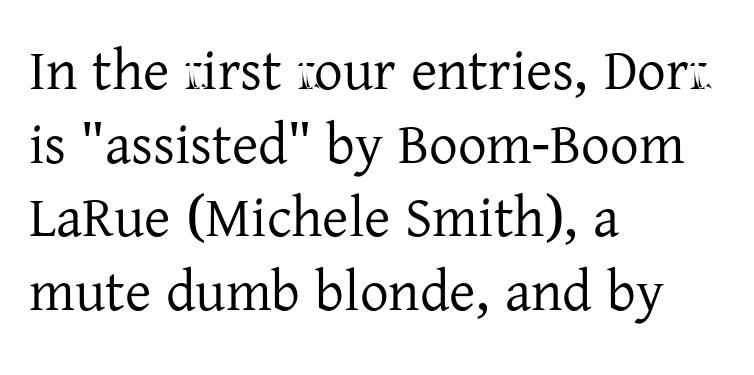
The image shows 57 px regular-weight serif type, upright; set left-aligned, normal line spacing (1.29x), normal letter spacing, not underlined; low stroke contrast and a medium x-height.
